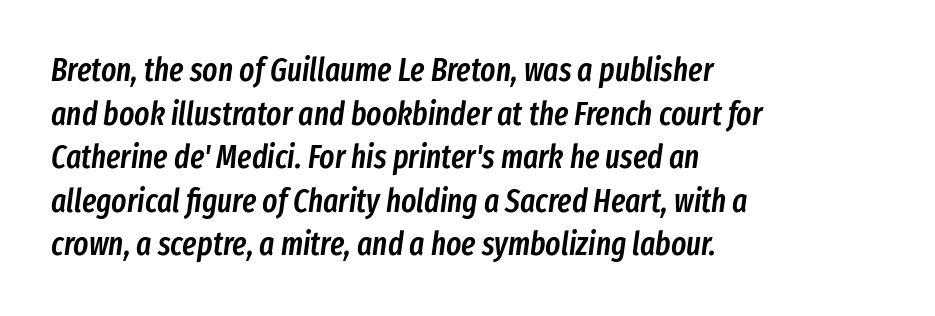
Tracking here is standard; glyphs follow each other at the usual distance. A semibold gives these letters moderate extra thickness, short of bold. An italicized treatment has been applied to the whole sample. Short and long lines alike share a common starting point at left. Regarding leading, the lines here are spaced in the standard way. The face used here is proportionally spaced, like ordinary book or web type.
